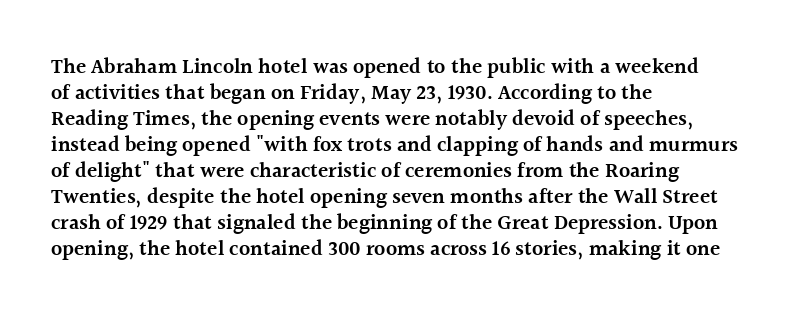
Set as a demibold, roughly 600 on the weight scale. Letter spacing: default. Where is the straight margin? On the left. Designer's note — italics off, roman on. Descenders are the only things crossing below the line.
